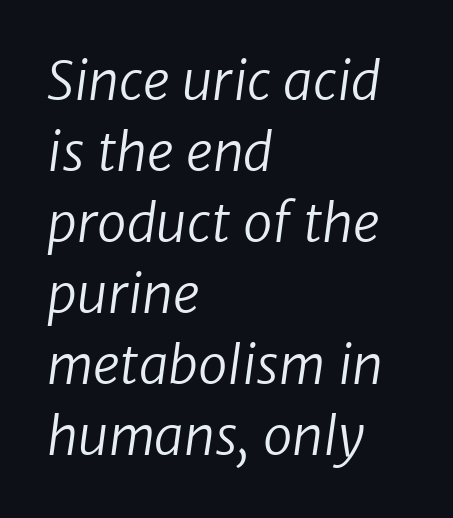
Serifs: no, the terminals of the letterforms are clean. The ragged edge is on the right, which tells us the setting is flush left. Tracking value appears to be zero — textbook default spacing. Stems and bowls with no extra thickness — not bold.
